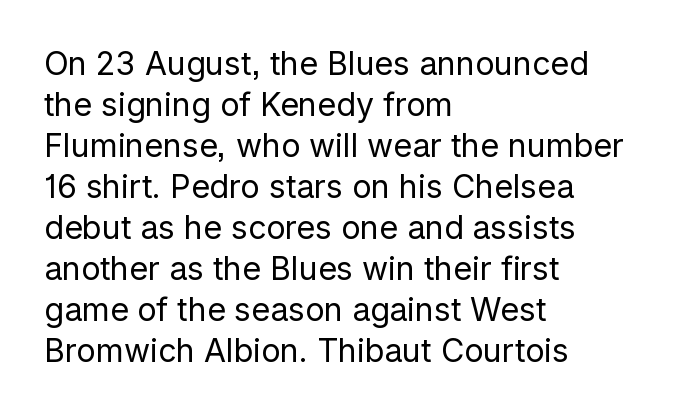
The image shows 32 px regular-weight sans-serif type, upright; set left-aligned, normal line spacing (1.28x), normal letter spacing, not underlined; low stroke contrast and a medium x-height.
